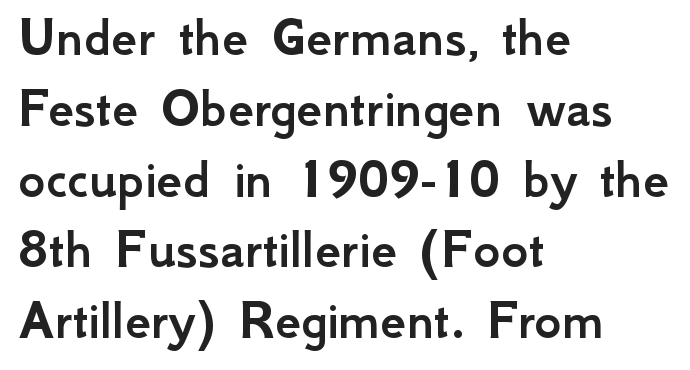
The image shows 58 px sans-serif type, upright; set left-aligned, line spacing 1.22x, normal letter spacing, not underlined; low stroke contrast and a small x-height.
